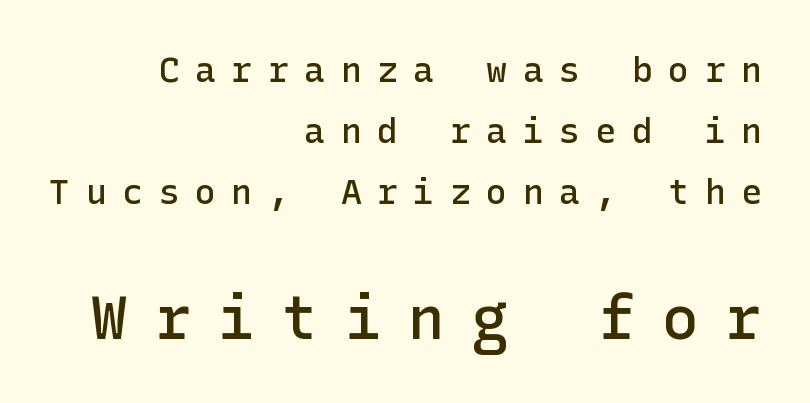
Q: Is the text bold? A: Semi-bold.
Q: Is the text italic (slanted)? A: No, it is upright.
Q: Is the typeface a serif or a sans-serif typeface? A: Sans-serif.
Q: Is the text underlined? A: No.
Q: How is the paragraph aligned? A: Right-aligned.
Q: Is the spacing between letters normal or unusually wide? A: Unusually wide.
Q: Which block of text is set in a larger size, the first (top) or the second (bottom)? A: The second (bottom) one.
Q: Width (condensed, normal, or wide)? A: Normal.
Q: Stroke contrast? A: Low.
Q: x-height? A: Medium.
